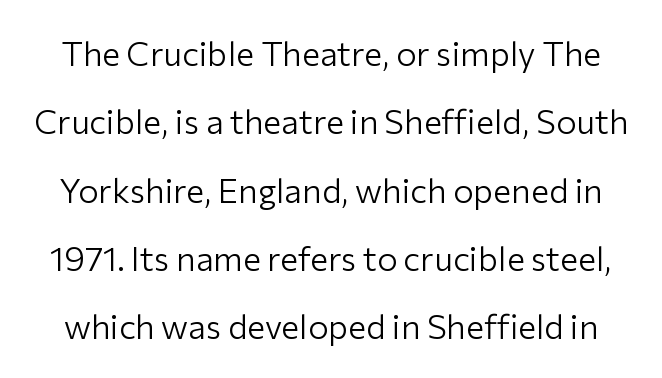
The image shows 34 px light sans-serif type, upright; set loose line spacing (2.01x), normal letter spacing, not underlined; low stroke contrast and a medium x-height.
